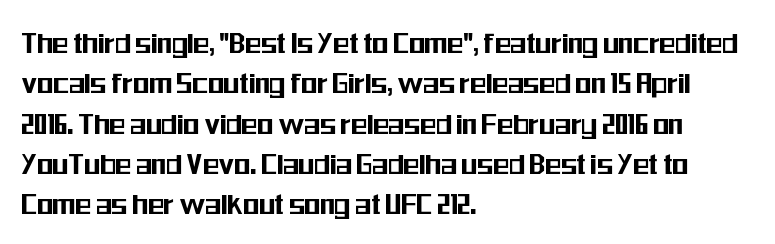
{"serif": "no", "italic": "no", "width": "condensed", "stroke_contrast": "medium", "x_height": "medium", "monospaced": "no", "underline": "no", "align": "left", "line_spacing_ratio": 1.22, "letter_spacing": "normal", "letter_spacing_em": 0.0, "glyph_px": 33}
